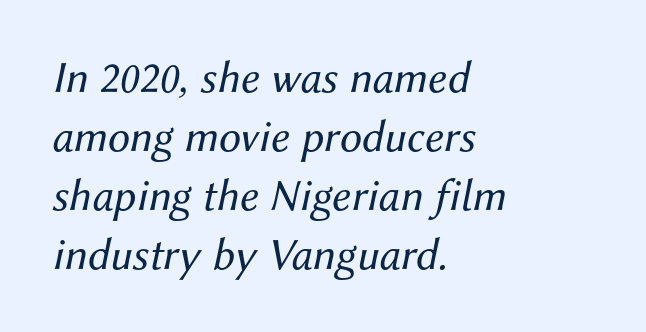
Q: Is the text bold? A: No.
Q: Is the text italic (slanted)? A: Yes, it leans right by about 12 degrees.
Q: Is the text underlined? A: No.
Q: How is the paragraph aligned? A: Left-aligned.
Q: Is the spacing between letters normal or unusually wide? A: Normal.
Q: Is the spacing between lines tight, normal or loose? A: Normal.
Q: Width (condensed, normal, or wide)? A: Normal.
Q: Stroke contrast? A: Medium.
Q: x-height? A: Medium.
Q: Monospaced? A: No.
